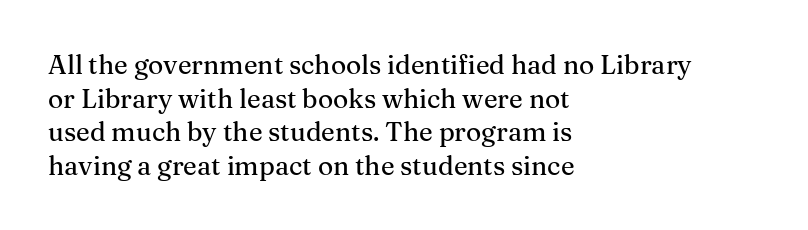
The zone under the glyphs is completely vacant. Line starts are locked; line ends wander. Look at the tracking — it's just the regular setting, nothing added. Horizontal bands of white between lines are of average thickness.
